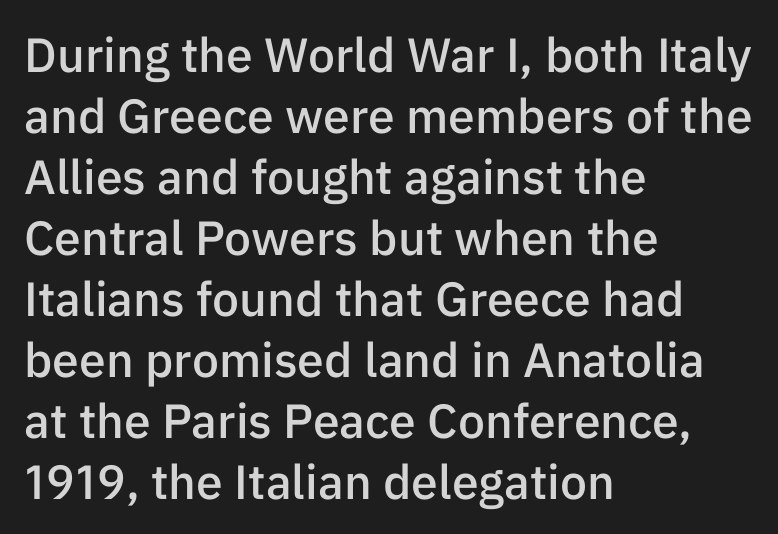
Does the type have serifs? No, each stem ends abruptly. The line-height multiplier appears to be the usual default. Each line starts at the same left margin while the right side varies. Does extra space separate the letters? No, they use regular spacing. A fair bit of extra ink — the face is semibold, not bold. A roman cut, with each character standing at attention.
